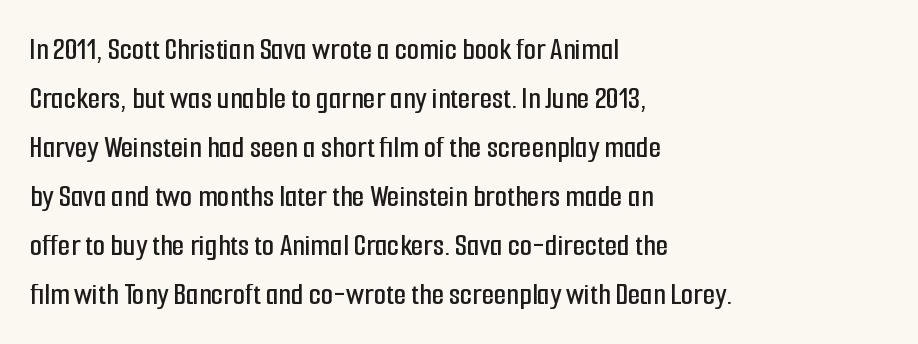
{"serif": "no", "italic": "no", "width": "condensed", "stroke_contrast": "low", "x_height": "medium", "monospaced": "no", "underline": "no", "align": "left", "line_spacing": "normal", "line_spacing_ratio": 1.53, "letter_spacing": "normal", "letter_spacing_em": 0.0, "glyph_px": 32}
